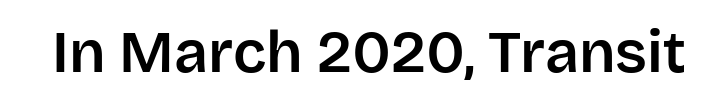
Q: Is the text italic (slanted)? A: No, it is upright.
Q: Is the typeface a serif or a sans-serif typeface? A: Sans-serif.
Q: Is the text underlined? A: No.
Q: Is the spacing between letters normal or unusually wide? A: Normal.
Q: Width (condensed, normal, or wide)? A: Normal.
Q: Stroke contrast? A: Low.
Q: x-height? A: Large.
Q: Monospaced? A: No.
